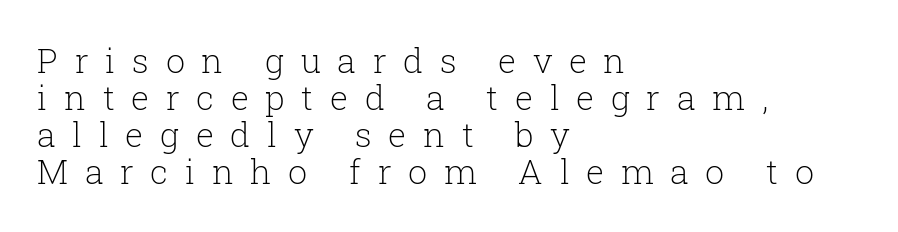
The image shows 34 px light serif type, upright; set left-aligned, tight line spacing (1.09x), unusually wide letter spacing (+0.49 em), not underlined; low stroke contrast and a medium x-height.
